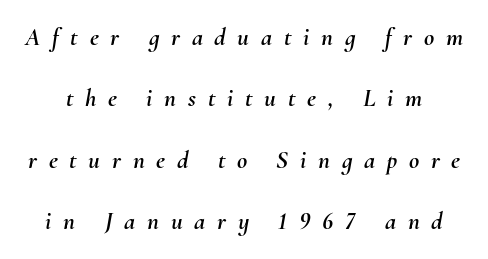
{"italic": "yes", "lean": "right", "slant_degrees": 10, "underline": "no", "line_spacing": "loose", "line_spacing_ratio": 2.46, "letter_spacing": "wide", "letter_spacing_em": 0.47, "glyph_px": 25}
